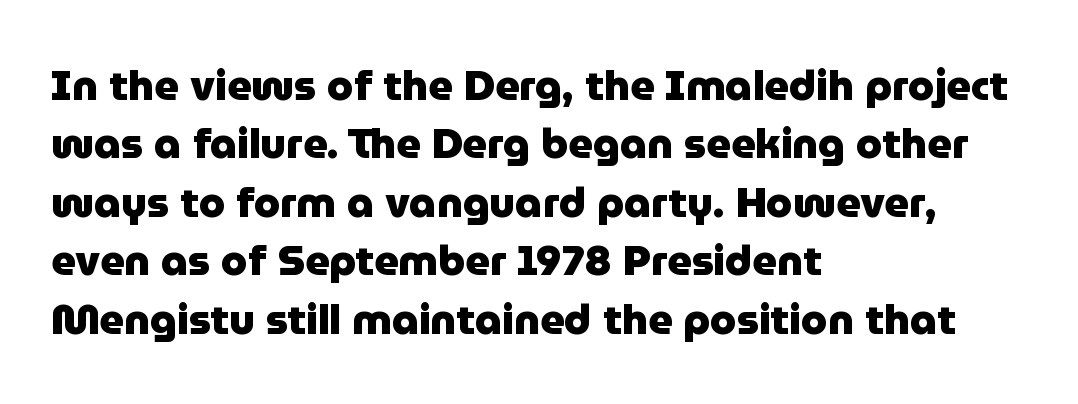
Q: Is the text bold? A: Yes.
Q: Is the text italic (slanted)? A: No, it is upright.
Q: Is the typeface a serif or a sans-serif typeface? A: Sans-serif.
Q: Is the text underlined? A: No.
Q: How is the paragraph aligned? A: Left-aligned.
Q: Is the spacing between letters normal or unusually wide? A: Normal.
Q: Is the spacing between lines tight, normal or loose? A: Normal.
Q: Width (condensed, normal, or wide)? A: Normal.
Q: Stroke contrast? A: Low.
Q: x-height? A: Medium.
Q: Monospaced? A: No.
